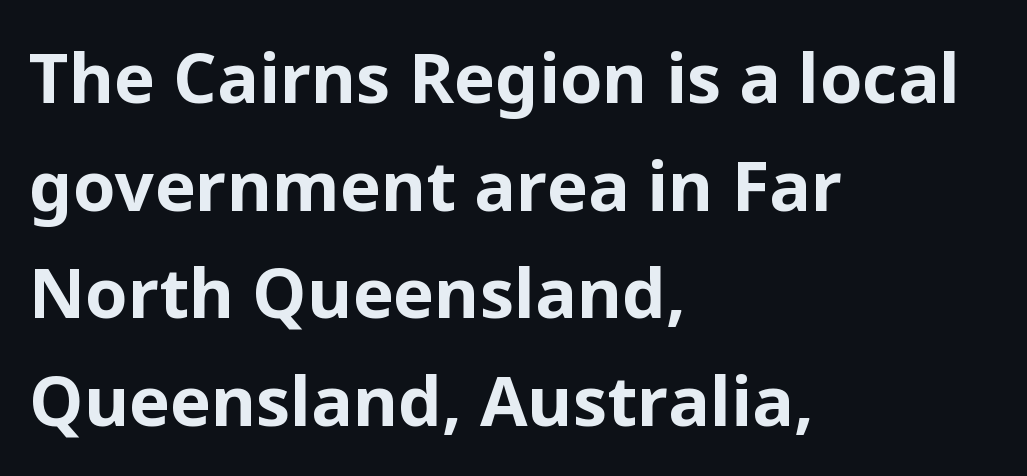
Q: Is the text bold? A: Yes.
Q: Is the text italic (slanted)? A: No, it is upright.
Q: Is the typeface a serif or a sans-serif typeface? A: Sans-serif.
Q: Is the text underlined? A: No.
Q: How is the paragraph aligned? A: Left-aligned.
Q: Is the spacing between letters normal or unusually wide? A: Normal.
Q: Is the spacing between lines tight, normal or loose? A: Normal.
Q: Width (condensed, normal, or wide)? A: Normal.
Q: Stroke contrast? A: Low.
Q: x-height? A: Medium.
Q: Monospaced? A: No.
